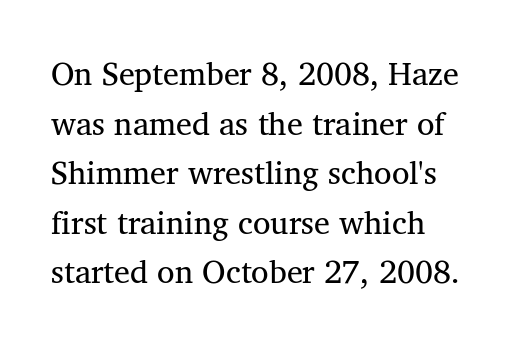
The tracking reads as untouched default to a designer's eye. Each letter keeps its own natural width here, so spacing adapts to shape. Posture: upright roman. Small tapered or slab feet sit at the stroke ends, so this counts as serif.
